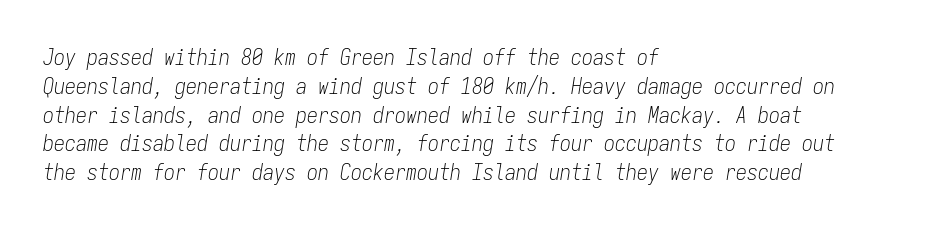
Check under the words: just untouched page. The letterforms sit at book weight or below. The passage shown leans; its letterforms are oblique. All the whitespace from short lines collects on the right.
